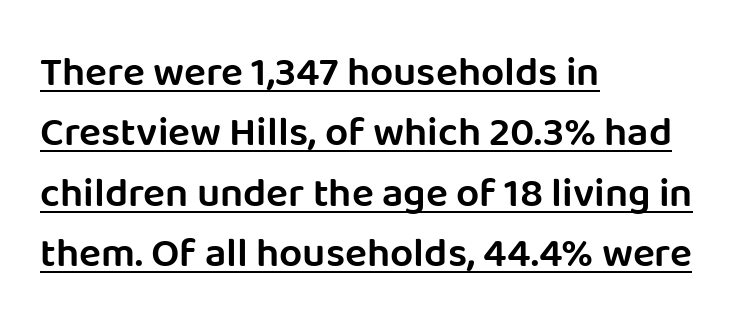
Q: Is the text bold? A: Semi-bold.
Q: Is the text italic (slanted)? A: No, it is upright.
Q: Is the typeface a serif or a sans-serif typeface? A: Sans-serif.
Q: Is the text underlined? A: Yes.
Q: How is the paragraph aligned? A: Left-aligned.
Q: Is the spacing between letters normal or unusually wide? A: Normal.
Q: Is the spacing between lines tight, normal or loose? A: Normal.
Q: Width (condensed, normal, or wide)? A: Normal.
Q: Stroke contrast? A: Low.
Q: x-height? A: Large.
Q: Monospaced? A: No.
